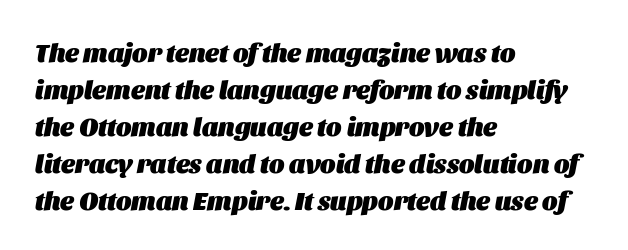
The image shows 26 px bold type, italic (leaning right); set left-aligned, normal line spacing (1.42x), normal letter spacing, not underlined.
